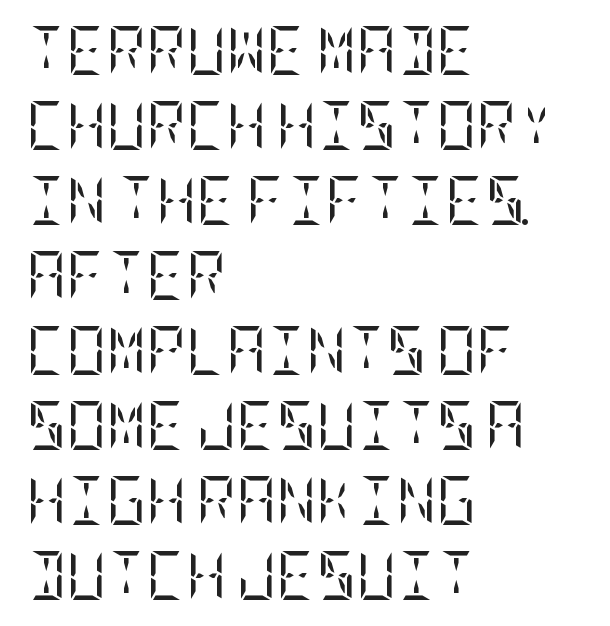
Quick note: underline off. Stems and bowls with no extra thickness — not bold. Italic: no, the glyphs are upright roman. The leading is moderate, giving the passage an even texture.
